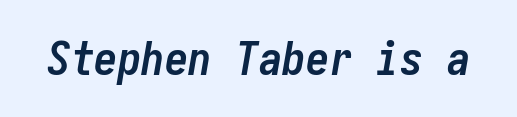
{"italic": "yes", "lean": "right", "slant_degrees": 10, "bold": "yes", "weight": "semibold", "width": "condensed", "stroke_contrast": "low", "x_height": "medium", "underline": "no", "letter_spacing": "normal", "letter_spacing_em": 0.0, "glyph_px": 47}
